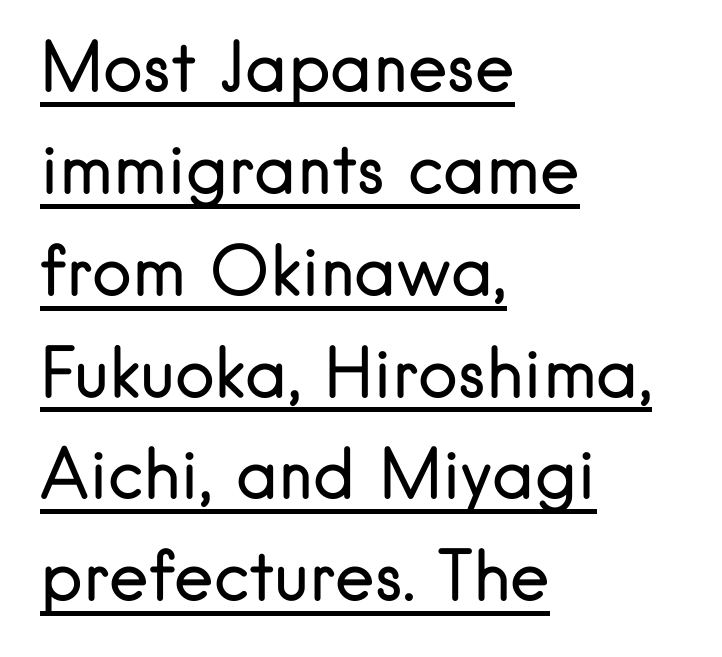
Q: Is the text bold? A: No.
Q: Is the text italic (slanted)? A: No, it is upright.
Q: Is the typeface a serif or a sans-serif typeface? A: Sans-serif.
Q: Is the text underlined? A: Yes.
Q: How is the paragraph aligned? A: Left-aligned.
Q: Is the spacing between letters normal or unusually wide? A: Normal.
Q: Is the spacing between lines tight, normal or loose? A: Normal.
Q: Width (condensed, normal, or wide)? A: Normal.
Q: Stroke contrast? A: Low.
Q: x-height? A: Small.
Q: Monospaced? A: No.
